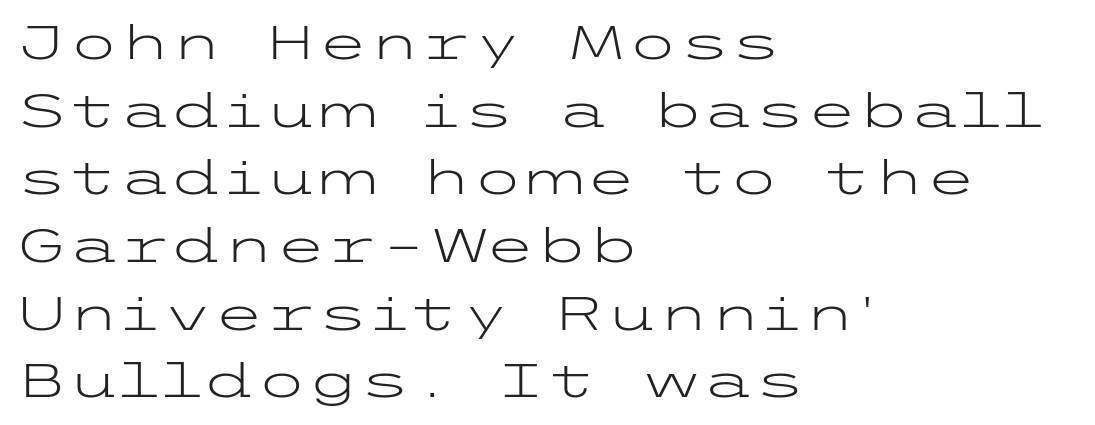
These lines were composed using upright roman letters. Vertical stems look standard width or narrower in stroke. Visually the block forms a straight wall on the left and a jagged coastline on the right. The rendering shows plain stroke endings on the letterforms — a sans-serif design.
